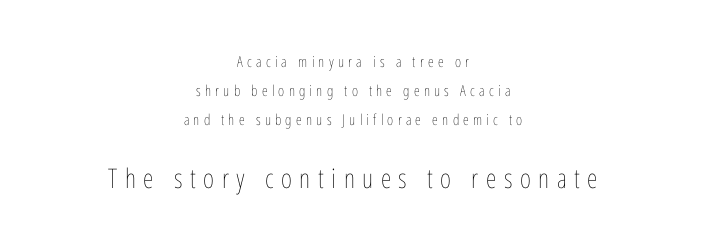
The image shows 27 px text type, upright; set centered, loose line spacing (1.94x), unusually wide letter spacing (+0.28 em), not underlined; the second (bottom) block is 1.8x larger.
